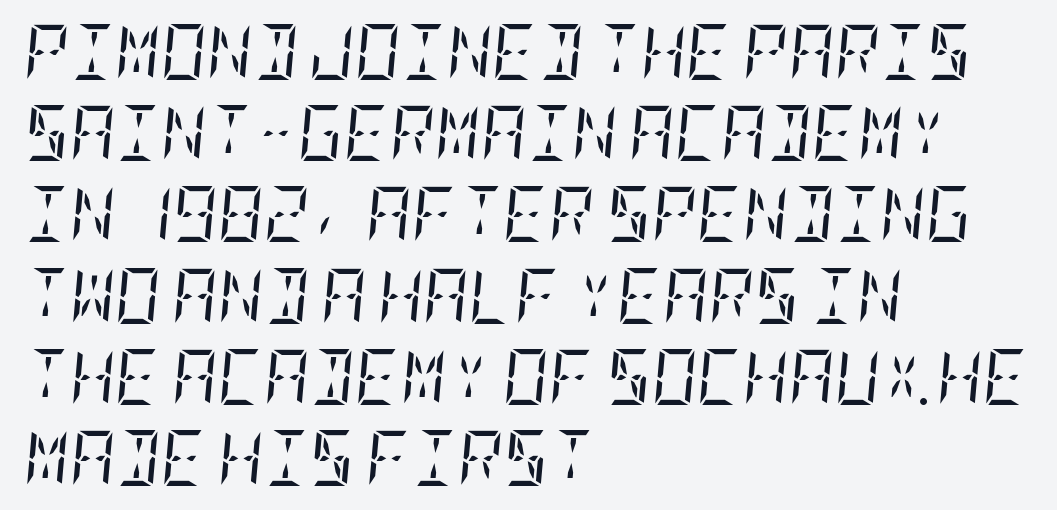
Q: Is the text bold? A: No.
Q: Is the text italic (slanted)? A: Yes, it leans right by about 5 degrees.
Q: Is the typeface a serif or a sans-serif typeface? A: Serif.
Q: Is the text underlined? A: No.
Q: How is the paragraph aligned? A: Left-aligned.
Q: Is the spacing between letters normal or unusually wide? A: Normal.
Q: Is the spacing between lines tight, normal or loose? A: Normal.
Q: Width (condensed, normal, or wide)? A: Condensed.
Q: Stroke contrast? A: Low.
Q: x-height? A: Large.
